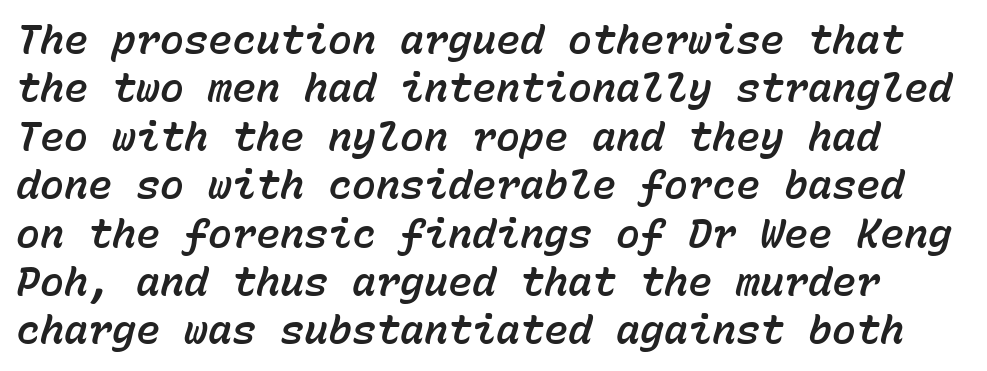
Just letters on the line, the space beneath them empty. This rendering leaves character spacing at its baseline value. These lines are rendered in a fixed-pitch font. Observe the lean: these are italic letterforms.
